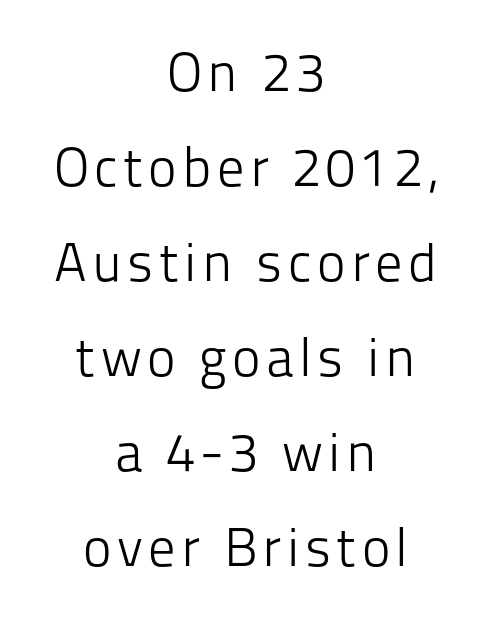
Q: Is the text bold? A: No.
Q: Is the text italic (slanted)? A: No, it is upright.
Q: Is the typeface a serif or a sans-serif typeface? A: Sans-serif.
Q: Is the text underlined? A: No.
Q: How is the paragraph aligned? A: Centered.
Q: Width (condensed, normal, or wide)? A: Normal.
Q: Stroke contrast? A: Low.
Q: x-height? A: Medium.
Q: Monospaced? A: No.
